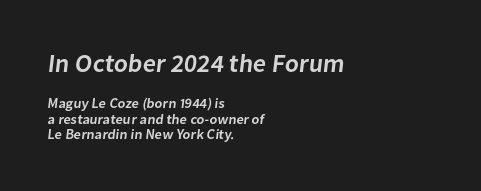
The image shows 25 px text type; set left-aligned, tight line spacing (1.1x), normal letter spacing, not underlined; the first (top) block is 1.79x larger.
